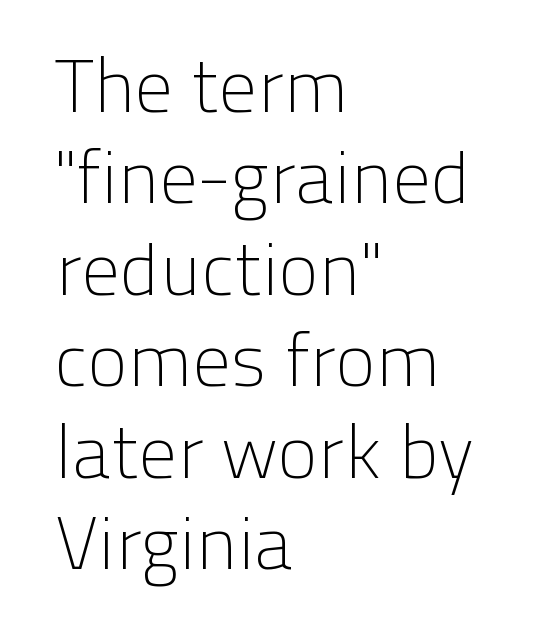
The image shows 75 px light sans-serif type, upright; set left-aligned, line spacing 1.22x, normal letter spacing, not underlined; low stroke contrast and a medium x-height.
